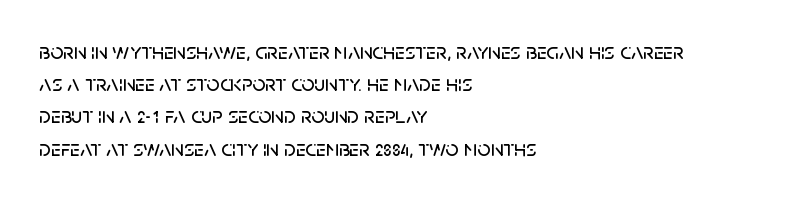
Q: Is the text italic (slanted)? A: No, it is upright.
Q: Is the text underlined? A: No.
Q: How is the paragraph aligned? A: Left-aligned.
Q: Is the spacing between letters normal or unusually wide? A: Normal.
Q: Is the spacing between lines tight, normal or loose? A: Normal.
